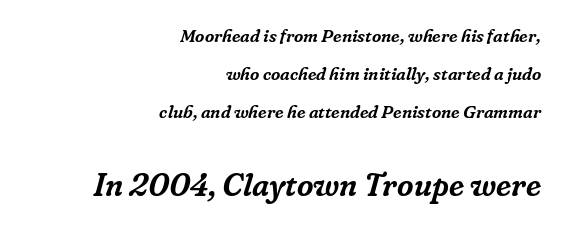
Each word holds together tightly as a unit, with standard inter-letter gaps. The line-height multiplier appears high, well above default. Line endings align vertically; line beginnings do not. Varying glyph widths throughout — classic text-font behaviour.
